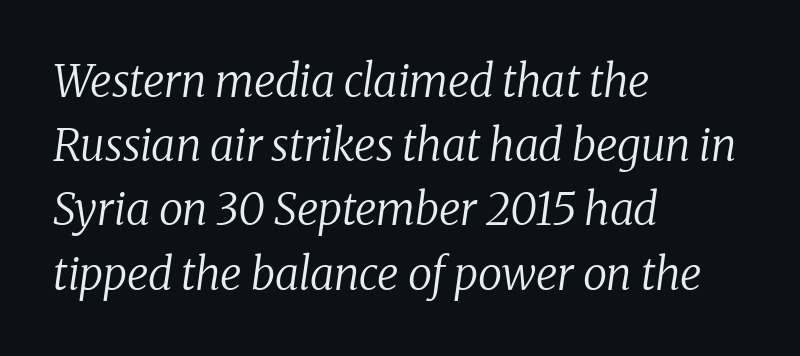
Honestly, the letter spacing is just normal — you wouldn't notice it. Regular leading. Think of a printed novel: that variable character pitch is what you see here. You can tell it's italic because the verticals aren't actually vertical.
